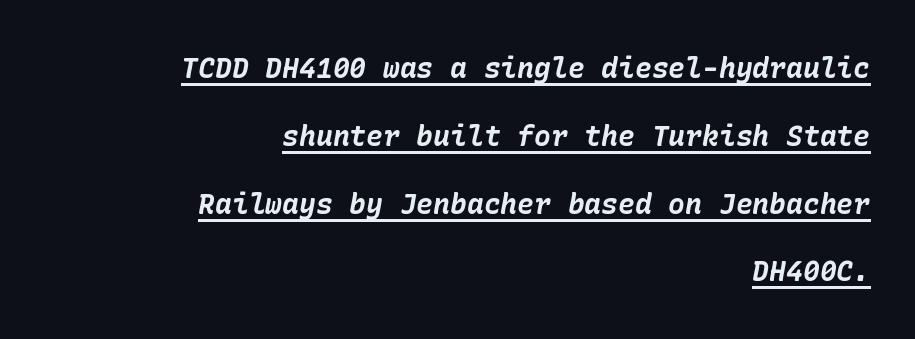
Line spacing here is loose. Is there an underline? Yes — a line sits under the letters. Tracking value appears to be zero — textbook default spacing. Alignment: flush right. Every character sits at an angle, as italics do. Typographic density is high because the face is bold.
